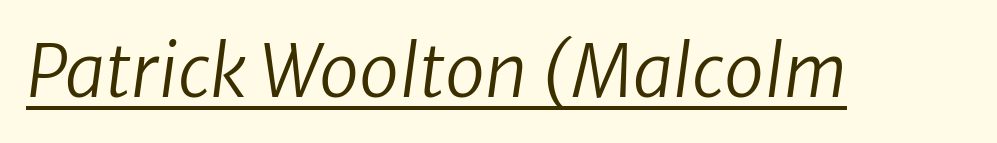
The image shows 72 px regular-weight type, italic (leaning right); set normal letter spacing, underlined; low stroke contrast and a medium x-height.
